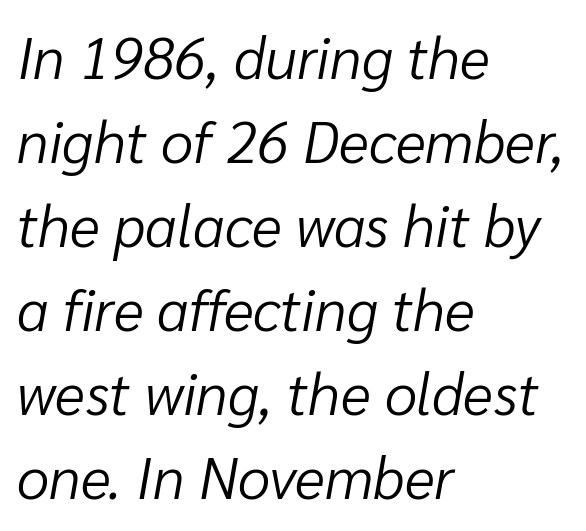
Q: Is the text bold? A: No.
Q: Is the text italic (slanted)? A: Yes, it leans right by about 10 degrees.
Q: Is the text underlined? A: No.
Q: How is the paragraph aligned? A: Left-aligned.
Q: Is the spacing between letters normal or unusually wide? A: Normal.
Q: Is the spacing between lines tight, normal or loose? A: Normal.
Q: Width (condensed, normal, or wide)? A: Normal.
Q: Stroke contrast? A: Low.
Q: x-height? A: Medium.
Q: Monospaced? A: No.
